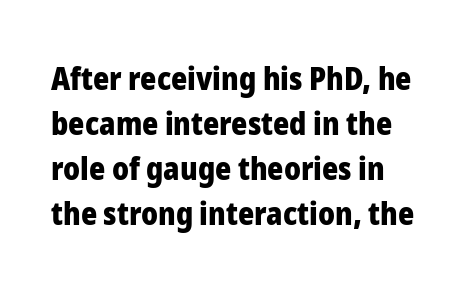
The image shows 31 px heavy sans-serif type, upright; set normal line spacing (1.45x), normal letter spacing, not underlined; low stroke contrast and a medium x-height.
